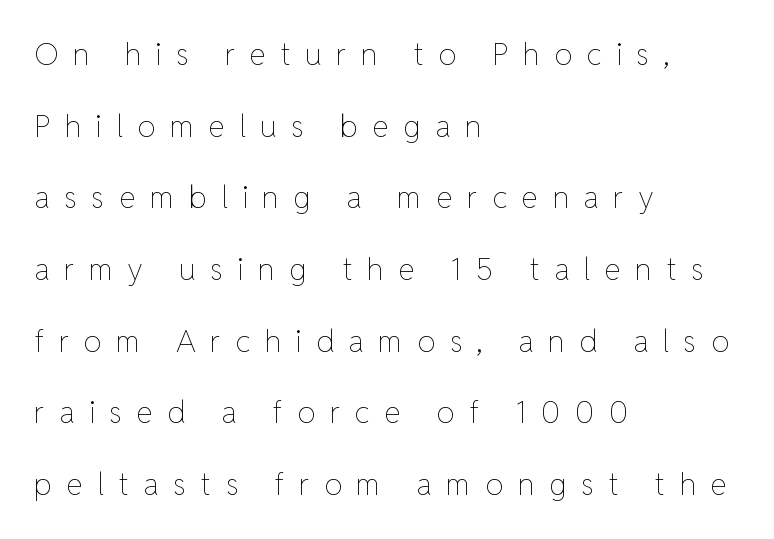
Check the space under the baseline: it is left empty. Teacher's note: observe the even left margin — that is flush-left alignment. The rendering uses natural spacing where letterforms have individual widths. Caption: face not bold, strokes unweighted.
